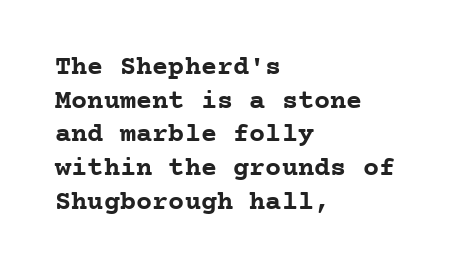
Its strokes are broad and dark, the hallmark of bold type. It's the straight-up-and-down kind of type. Regular leading. Caption: standard tracking, unaltered.
